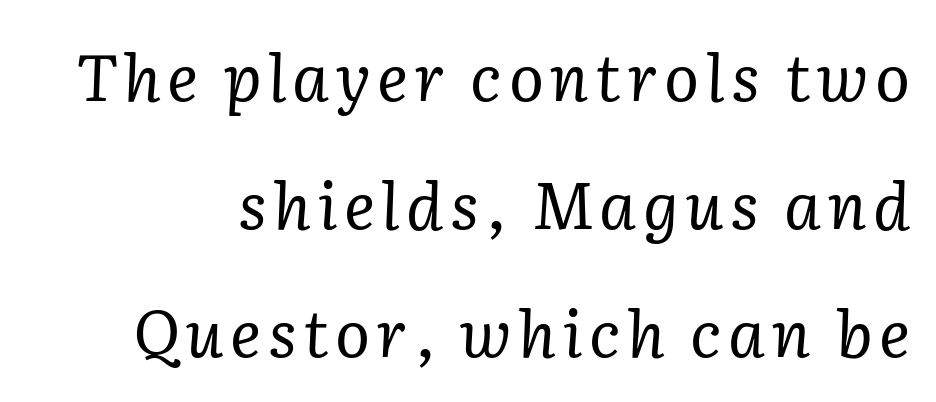
Q: Is the text bold? A: No.
Q: Is the text italic (slanted)? A: Yes, it leans right by about 2 degrees.
Q: Is the typeface a serif or a sans-serif typeface? A: Serif.
Q: Is the text underlined? A: No.
Q: Is the spacing between lines tight, normal or loose? A: Loose.
Q: Width (condensed, normal, or wide)? A: Normal.
Q: Stroke contrast? A: Low.
Q: x-height? A: Medium.
Q: Monospaced? A: No.
